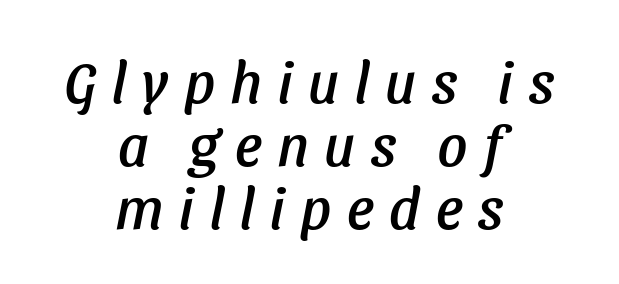
Loose tracking; the words dissolve into strings of separated letters. The whitespace from short lines is split evenly between both sides. Descender tails drop into unmarked territory. The letters advance in unequal steps, a hallmark of proportional type. If you measured baseline to baseline, you'd find a short distance.
